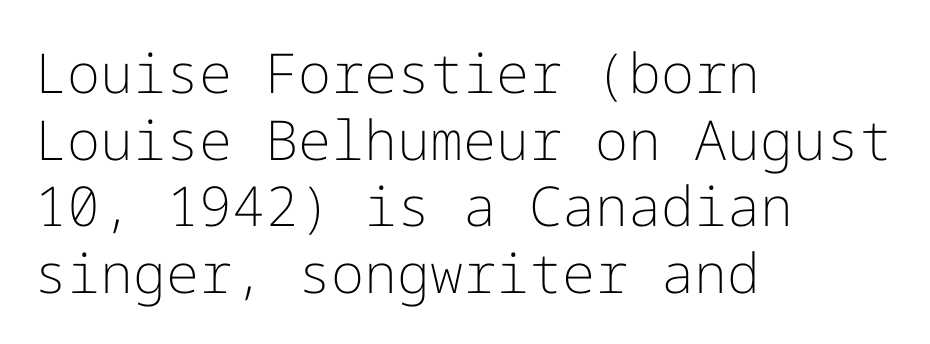
These lines stack with their left ends in a neat column. The strokes are not fattened; the text isn't bold. The face used here is rendered with its standard letterfit. A typesetter would mark this as roman, not italic.
